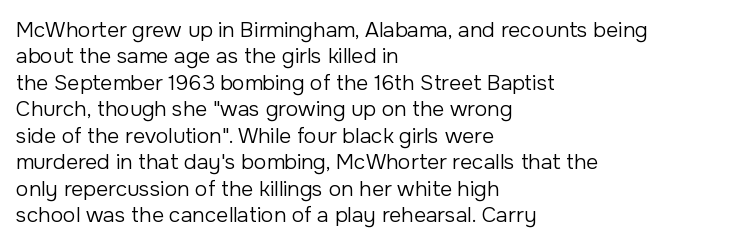
{"italic": "no", "bold": "no", "underline": "no", "align": "left", "line_spacing": "normal", "line_spacing_ratio": 1.26, "letter_spacing": "normal", "letter_spacing_em": 0.0, "glyph_px": 21}
